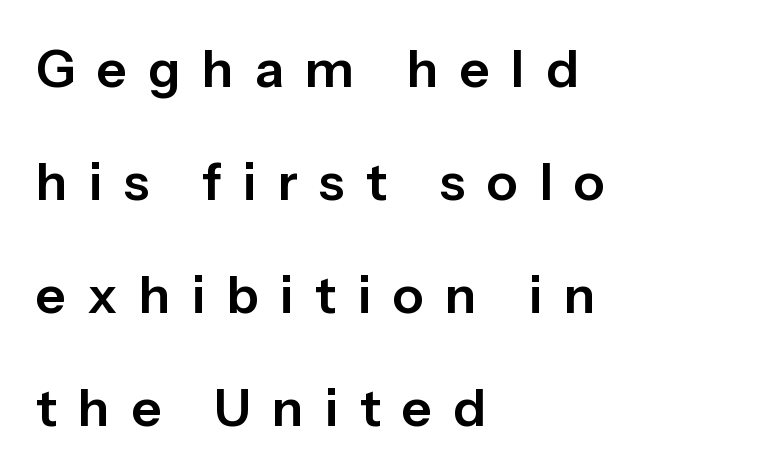
Q: Is the text italic (slanted)? A: No, it is upright.
Q: Is the typeface a serif or a sans-serif typeface? A: Sans-serif.
Q: Is the text underlined? A: No.
Q: How is the paragraph aligned? A: Left-aligned.
Q: Is the spacing between letters normal or unusually wide? A: Unusually wide.
Q: Is the spacing between lines tight, normal or loose? A: Loose.
Q: Width (condensed, normal, or wide)? A: Normal.
Q: Stroke contrast? A: Low.
Q: x-height? A: Medium.
Q: Monospaced? A: No.
